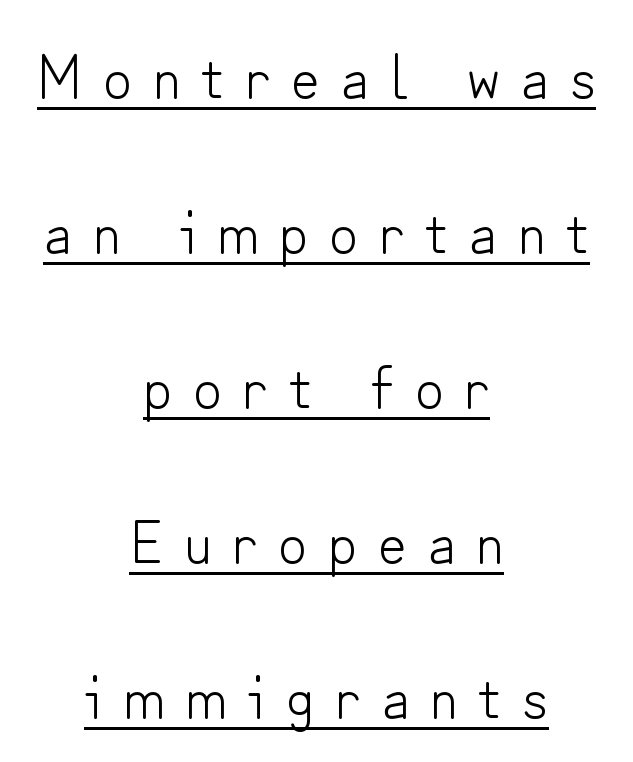
The image shows 62 px light sans-serif type, upright; set centered, loose line spacing (2.5x), unusually wide letter spacing (+0.34 em), underlined; low stroke contrast and a small x-height.
